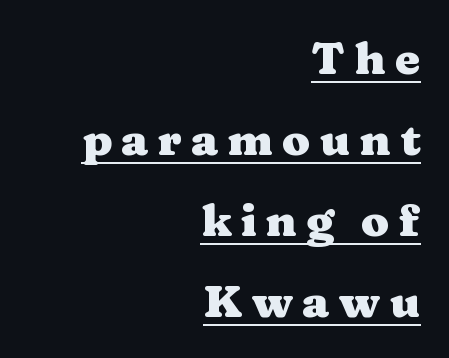
Q: Is the text bold? A: Yes.
Q: Is the text italic (slanted)? A: No, it is upright.
Q: Is the typeface a serif or a sans-serif typeface? A: Serif.
Q: Is the text underlined? A: Yes.
Q: How is the paragraph aligned? A: Right-aligned.
Q: Is the spacing between letters normal or unusually wide? A: Unusually wide.
Q: Width (condensed, normal, or wide)? A: Wide.
Q: Stroke contrast? A: Medium.
Q: x-height? A: Medium.
Q: Monospaced? A: No.
